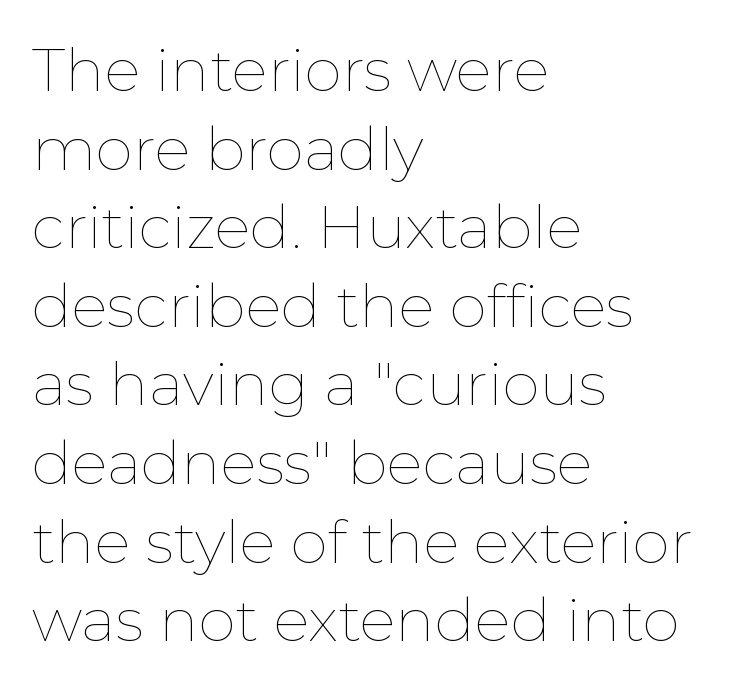
This sample keeps an unexceptional amount of space between lines. The letters sit at their default tracking, neither squeezed nor spread. A typesetter would call this proportional, since set widths differ per character. A typesetter would mark this as roman, not italic.
